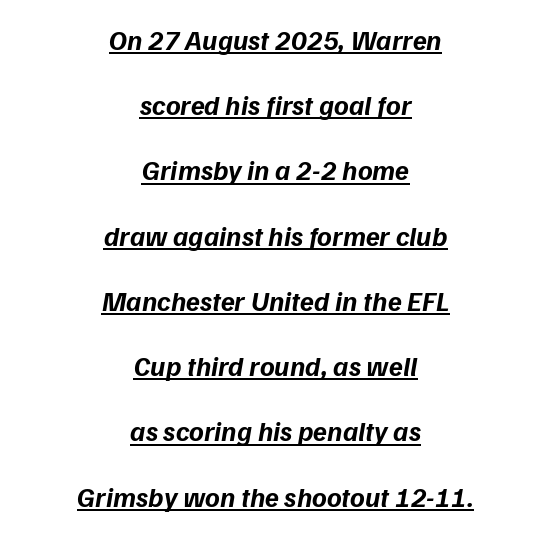
These lines stack symmetrically, like a column narrowing and widening about its center. This rendering leaves character spacing at its baseline value. Weight: bold. The text carries the slant typical of an italic or oblique font. Caption: lettering with a line underneath.
